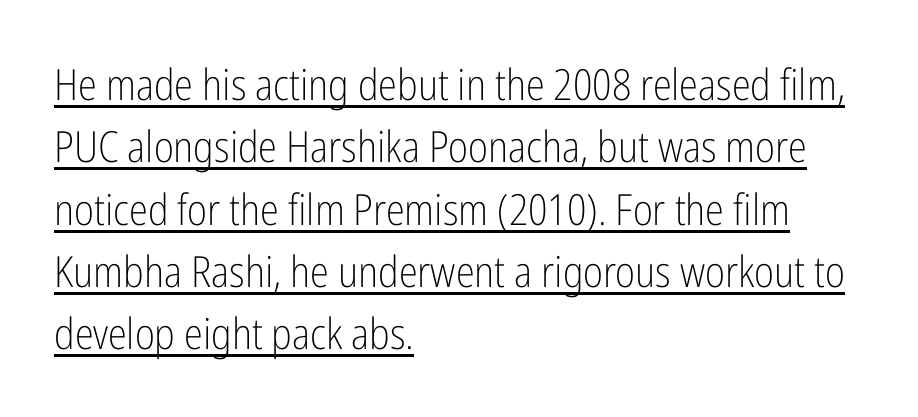
Q: Is the text bold? A: No.
Q: Is the text italic (slanted)? A: No, it is upright.
Q: Is the typeface a serif or a sans-serif typeface? A: Sans-serif.
Q: Is the text underlined? A: Yes.
Q: How is the paragraph aligned? A: Left-aligned.
Q: Is the spacing between letters normal or unusually wide? A: Normal.
Q: Is the spacing between lines tight, normal or loose? A: Normal.
Q: Width (condensed, normal, or wide)? A: Condensed.
Q: Stroke contrast? A: Low.
Q: x-height? A: Medium.
Q: Monospaced? A: No.
